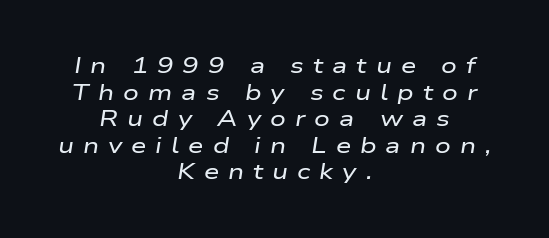
The image shows 22 px text type, italic (leaning right); set centered, line spacing 1.21x, unusually wide letter spacing (+0.41 em), not underlined.
